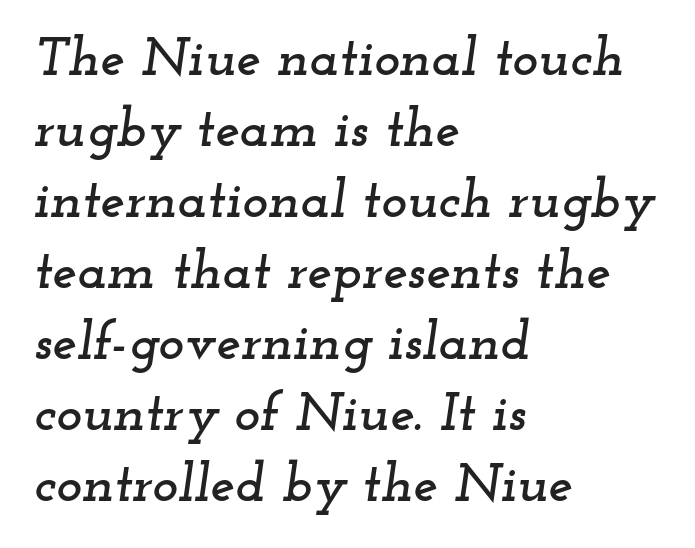
{"serif": "yes", "italic": "yes", "lean": "right", "slant_degrees": 12, "width": "wide", "stroke_contrast": "low", "x_height": "small", "monospaced": "no", "underline": "no", "align": "left", "line_spacing": "normal", "line_spacing_ratio": 1.29, "letter_spacing": "normal", "letter_spacing_em": 0.0, "glyph_px": 55}
